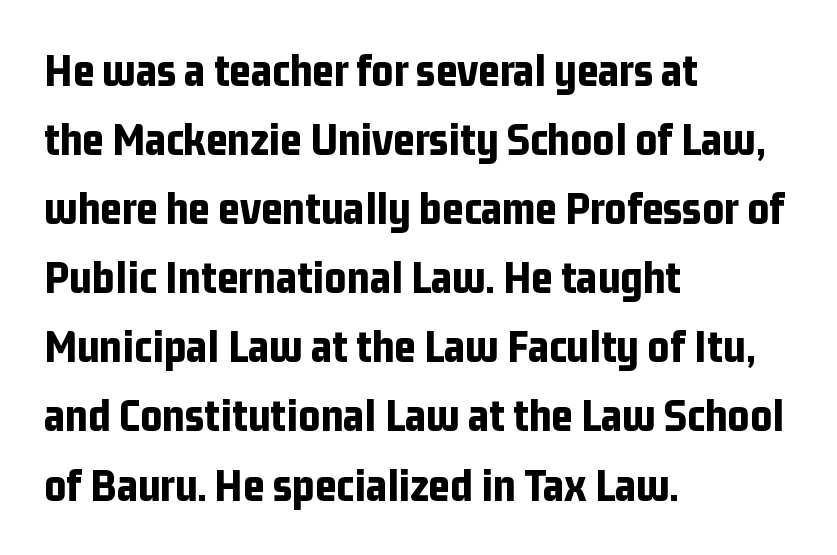
{"serif": "no", "italic": "no", "bold": "yes", "weight": "bold", "width": "condensed", "stroke_contrast": "low", "x_height": "medium", "monospaced": "no", "underline": "no", "align": "left", "line_spacing": "normal", "line_spacing_ratio": 1.47, "letter_spacing": "normal", "letter_spacing_em": 0.0, "glyph_px": 47}
